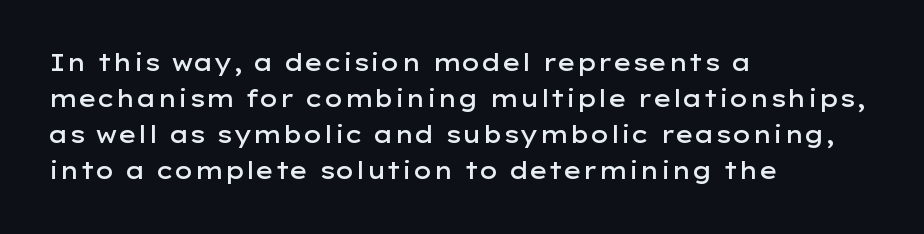
All the whitespace from short lines collects on the right. The space between consecutive lines is moderate. The type is set solid horizontally, with unmodified tracking. Does the lettering tilt? It doesn't — this is upright. Is the type bold? Partly — it's a semibold, heavier than regular but not fully bold.
